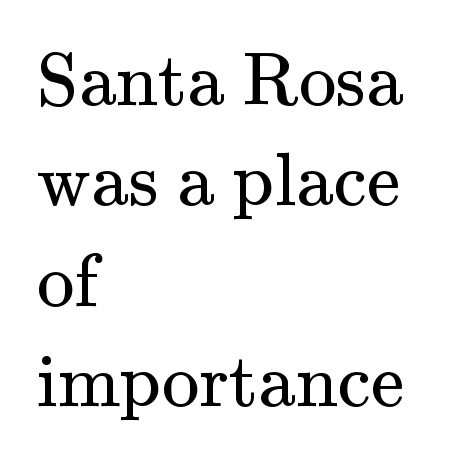
The image shows 75 px regular-weight serif type, upright; set left-aligned, normal line spacing (1.34x), normal letter spacing, not underlined; medium stroke contrast and a small x-height.
